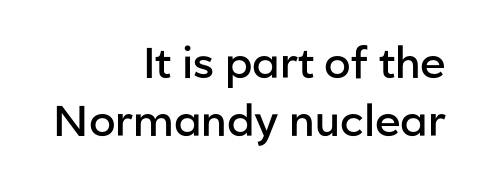
The gaps between neighbouring characters are ordinary and unremarkable. These lines are rendered in a variable-pitch font. Regular leading. The foot of each line stays bare and open. Horizontal alignment here is rightward, an uncommon choice for prose. A roman cut, with each character standing at attention.
